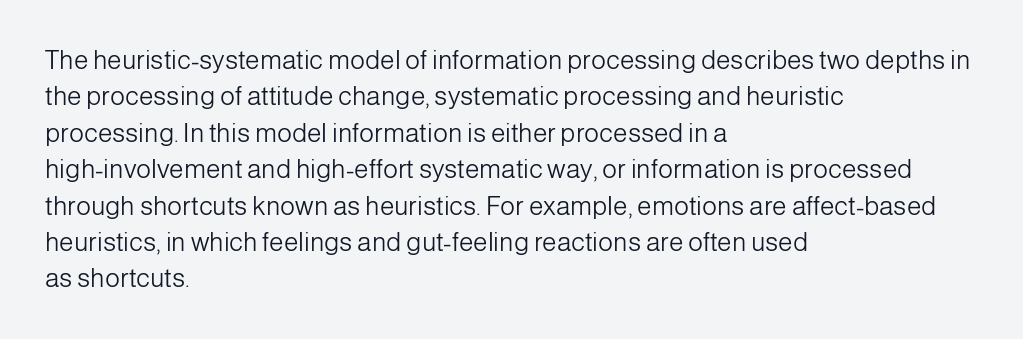
Q: Is the text bold? A: No.
Q: Is the text italic (slanted)? A: No, it is upright.
Q: Is the text underlined? A: No.
Q: How is the paragraph aligned? A: Left-aligned.
Q: Is the spacing between letters normal or unusually wide? A: Normal.
Q: Is the spacing between lines tight, normal or loose? A: Normal.
